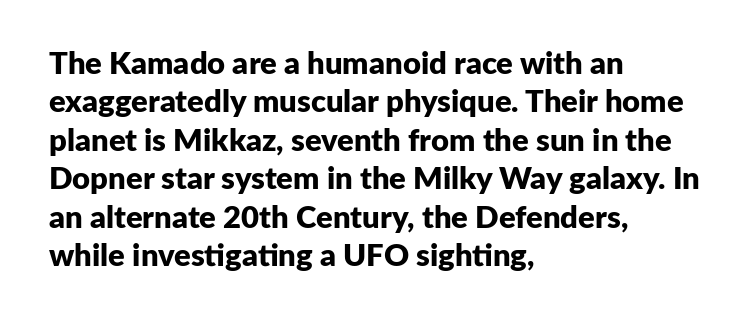
Q: Is the text bold? A: Yes.
Q: Is the text italic (slanted)? A: No, it is upright.
Q: Is the typeface a serif or a sans-serif typeface? A: Sans-serif.
Q: Is the text underlined? A: No.
Q: How is the paragraph aligned? A: Left-aligned.
Q: Is the spacing between letters normal or unusually wide? A: Normal.
Q: Width (condensed, normal, or wide)? A: Normal.
Q: Stroke contrast? A: Low.
Q: x-height? A: Medium.
Q: Monospaced? A: No.
